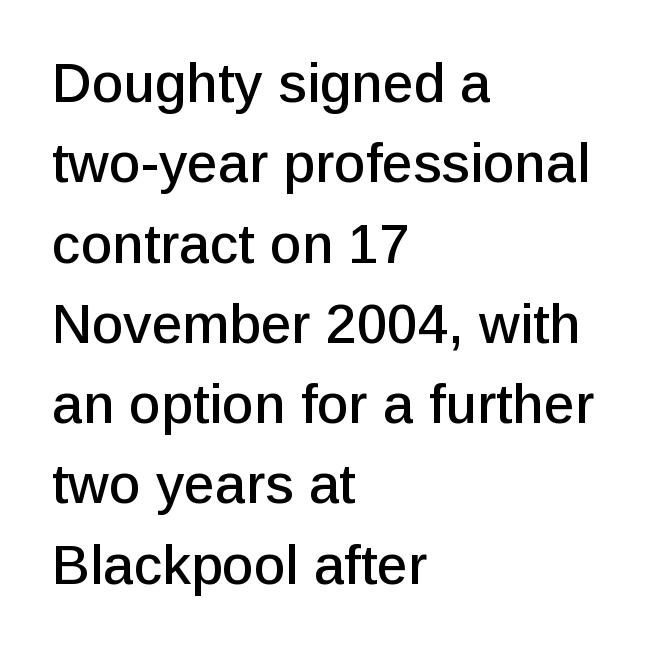
The image shows 55 px sans-serif type, upright; set left-aligned, normal line spacing (1.46x), normal letter spacing, not underlined; low stroke contrast and a medium x-height.
